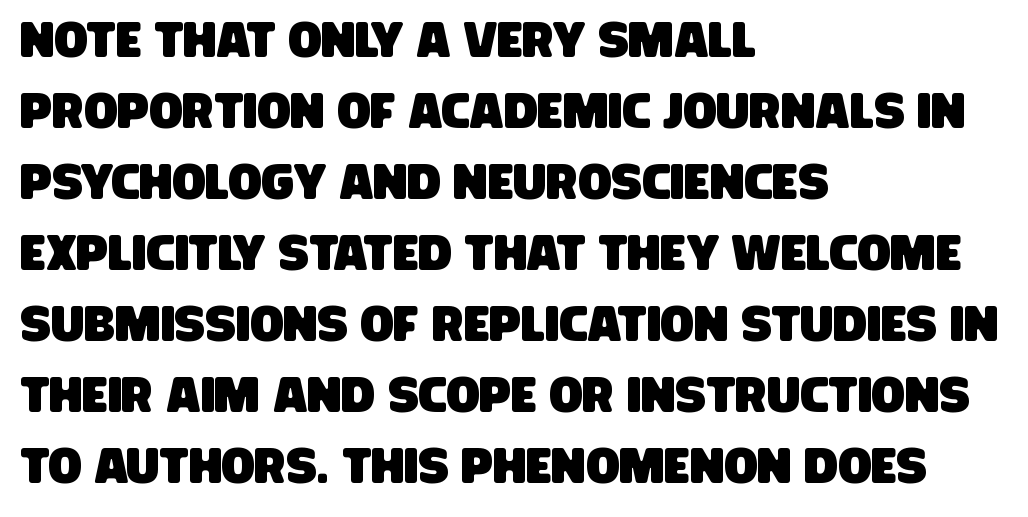
{"serif": "no", "width": "condensed", "stroke_contrast": "low", "x_height": "large", "monospaced": "no", "underline": "no", "align": "left", "line_spacing": "normal", "line_spacing_ratio": 1.45, "letter_spacing": "normal", "letter_spacing_em": 0.0, "glyph_px": 49}
